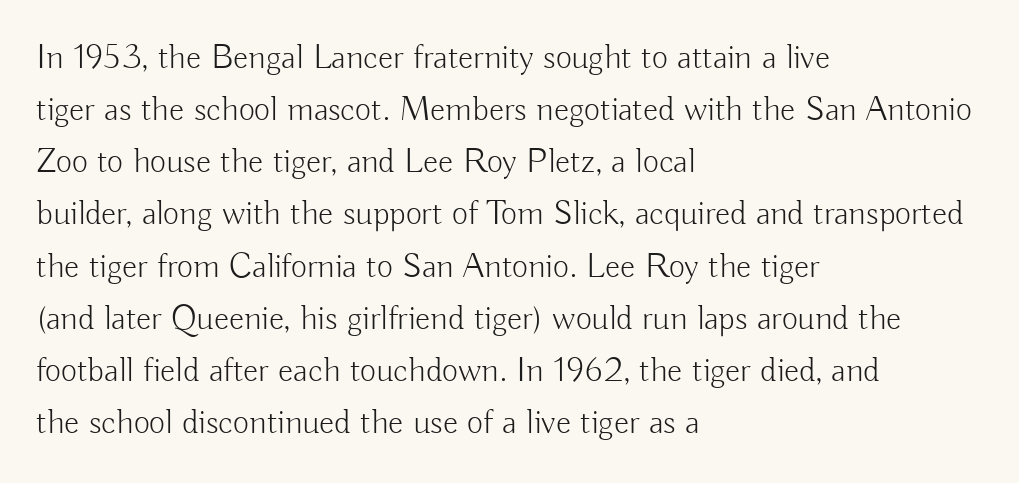
The image shows 35 px light sans-serif type, upright; set left-aligned, normal line spacing (1.49x), normal letter spacing, not underlined; low stroke contrast and a small x-height.
